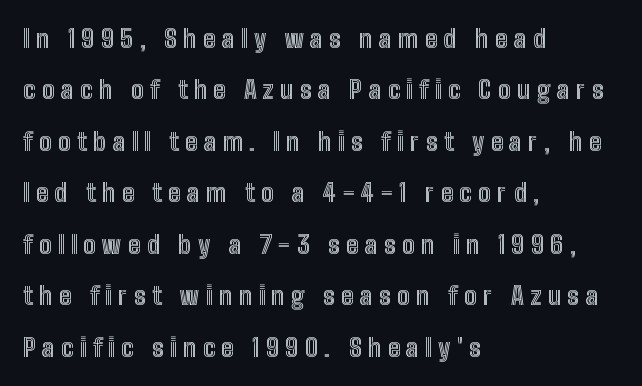
The image shows 25 px text type, upright; set left-aligned, loose line spacing (2.06x), unusually wide letter spacing (+0.26 em), not underlined.
